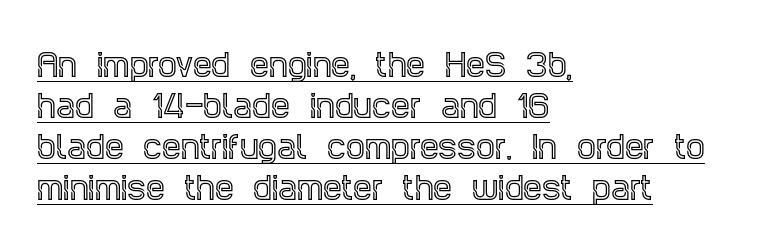
The image shows 30 px condensed serif type, upright; set left-aligned, normal line spacing (1.37x), normal letter spacing, underlined; a large x-height.
